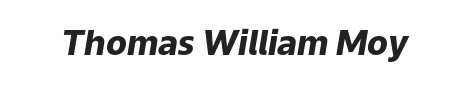
{"italic": "yes", "lean": "right", "slant_degrees": 9, "bold": "yes", "weight": "heavy", "width": "normal", "stroke_contrast": "low", "x_height": "medium", "monospaced": "no", "underline": "no", "letter_spacing": "normal", "letter_spacing_em": 0.0, "glyph_px": 34}
